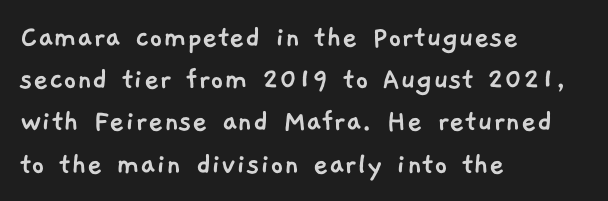
Q: Is the typeface a serif or a sans-serif typeface? A: Sans-serif.
Q: Is the text underlined? A: No.
Q: How is the paragraph aligned? A: Left-aligned.
Q: Is the spacing between letters normal or unusually wide? A: Normal.
Q: Is the spacing between lines tight, normal or loose? A: Normal.
Q: Width (condensed, normal, or wide)? A: Normal.
Q: Stroke contrast? A: Low.
Q: x-height? A: Medium.
Q: Monospaced? A: No.
